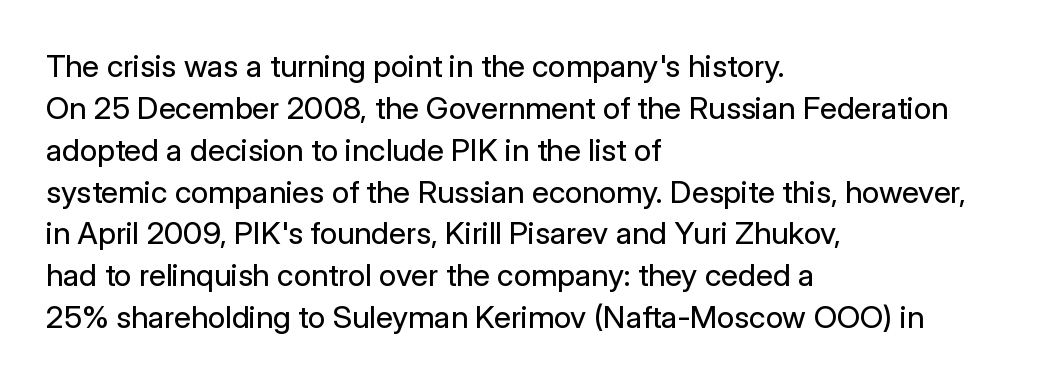
The image shows 31 px regular-weight sans-serif type, upright; set left-aligned, normal line spacing (1.35x), normal letter spacing, not underlined; low stroke contrast and a medium x-height.
